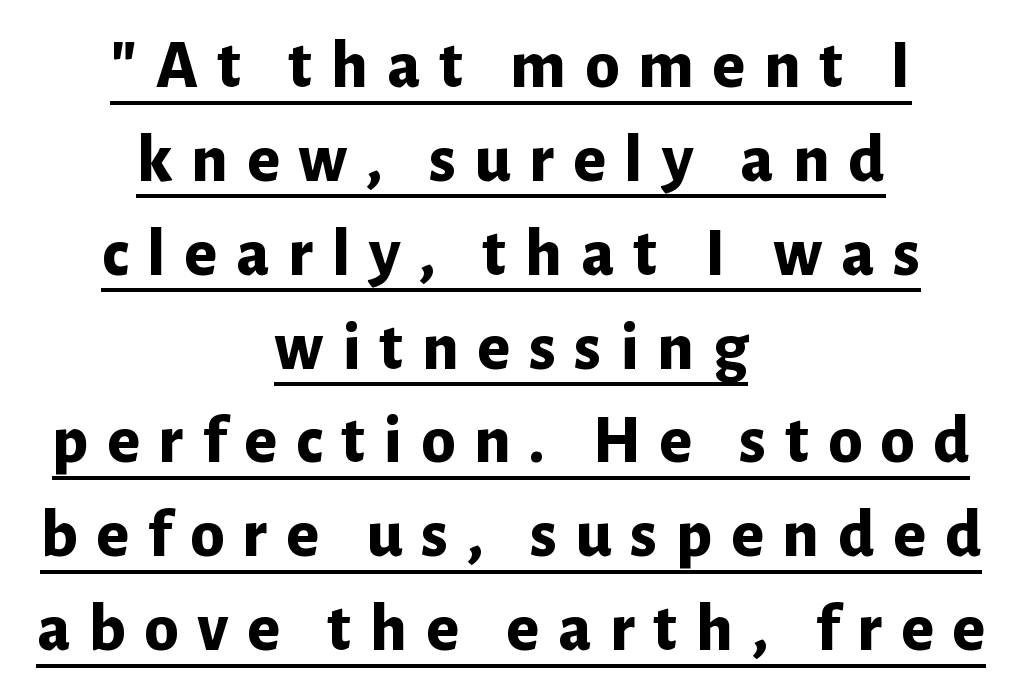
Where is the straight margin? There isn't one; the lines are centered. Posture: upright roman. Students, this is bold: see how much ink each stroke carries. These lines have a slow, spaced-out rhythm from letter to letter. The face used here is a sans, in the tradition of grotesques and geometrics.
